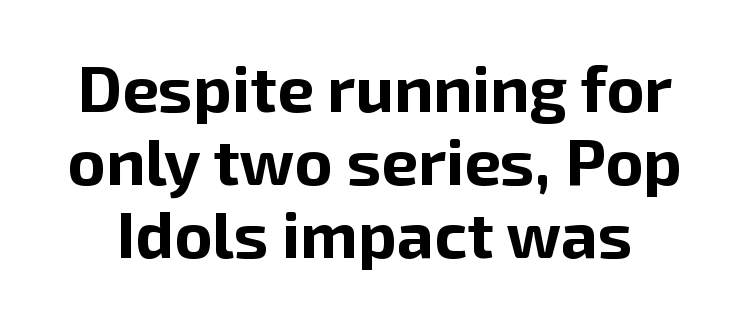
Each word holds together tightly as a unit, with standard inter-letter gaps. These lines were composed using upright roman letters. Check where the strokes stop: nothing finishes them off — pure sans. Is the type bold? Yes — the strokes are clearly thick and heavy.
